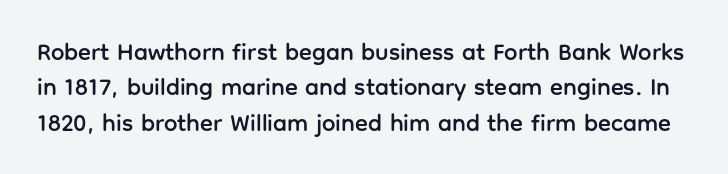
{"italic": "no", "underline": "no", "line_spacing": "normal", "line_spacing_ratio": 1.47, "letter_spacing": "normal", "letter_spacing_em": 0.0, "glyph_px": 24}
